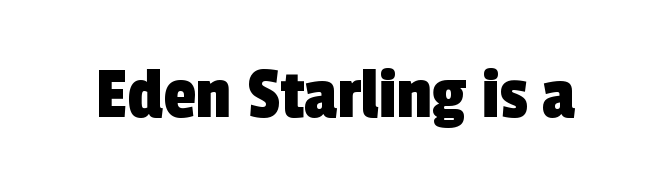
The image shows 76 px condensed sans-serif type; set normal letter spacing, not underlined; a medium x-height.
